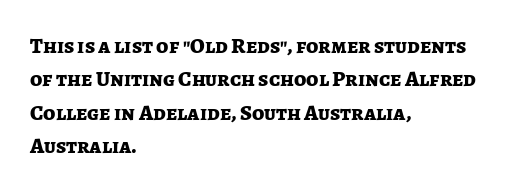
{"italic": "no", "bold": "yes", "underline": "no", "align": "left", "line_spacing": "normal", "line_spacing_ratio": 1.52, "letter_spacing": "normal", "letter_spacing_em": 0.0, "glyph_px": 22}
